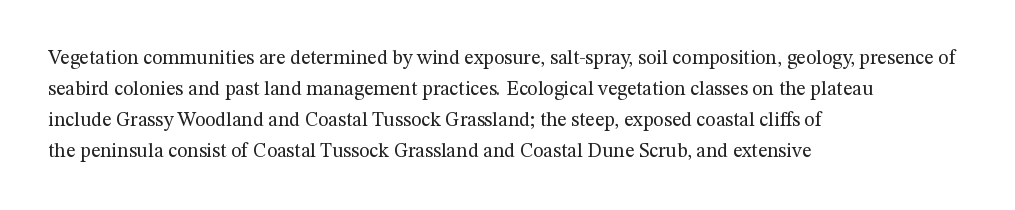
The face looks like a standard text weight, possibly lighter. The type is set solid horizontally, with unmodified tracking. The lettering stays uniformly vertical, giving the passage a roman look. Leading: standard. Casual observation: everything's shoved over to the left.
